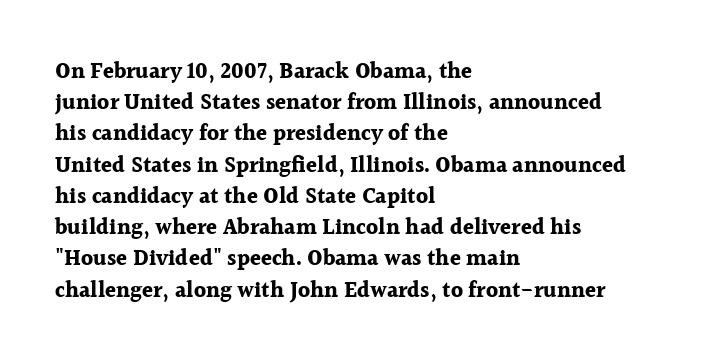
Q: Is the text bold? A: Yes.
Q: Is the text italic (slanted)? A: No, it is upright.
Q: Is the text underlined? A: No.
Q: How is the paragraph aligned? A: Left-aligned.
Q: Is the spacing between letters normal or unusually wide? A: Normal.
Q: Is the spacing between lines tight, normal or loose? A: Normal.
